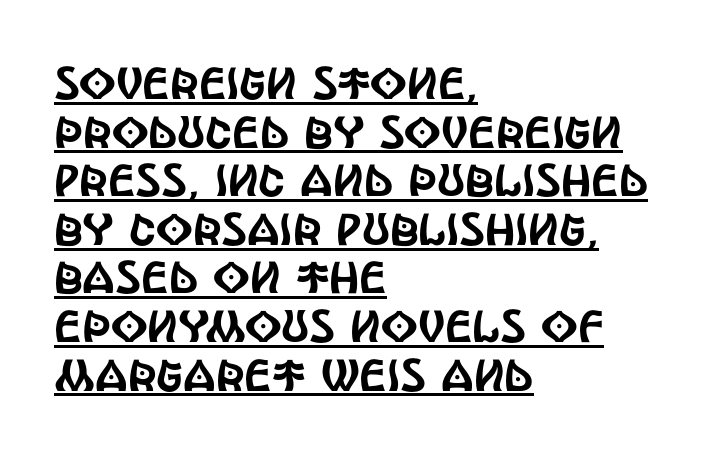
Q: Is the text italic (slanted)? A: No, it is upright.
Q: Is the typeface a serif or a sans-serif typeface? A: Sans-serif.
Q: Is the text underlined? A: Yes.
Q: How is the paragraph aligned? A: Left-aligned.
Q: Is the spacing between letters normal or unusually wide? A: Normal.
Q: Is the spacing between lines tight, normal or loose? A: Tight.
Q: Width (condensed, normal, or wide)? A: Condensed.
Q: x-height? A: Large.
Q: Monospaced? A: No.
